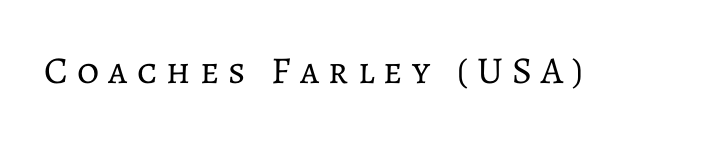
{"italic": "no", "bold": "no", "weight": "regular", "width": "normal", "stroke_contrast": "low", "x_height": "medium", "monospaced": "no", "underline": "no", "letter_spacing": "wide", "letter_spacing_em": 0.24, "glyph_px": 38}
